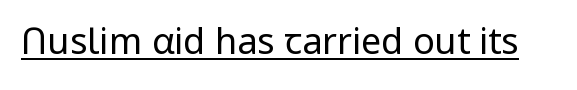
{"serif": "no", "italic": "no", "bold": "no", "weight": "regular", "width": "normal", "stroke_contrast": "low", "x_height": "medium", "monospaced": "no", "underline": "yes", "letter_spacing": "normal", "letter_spacing_em": 0.0, "glyph_px": 36}
